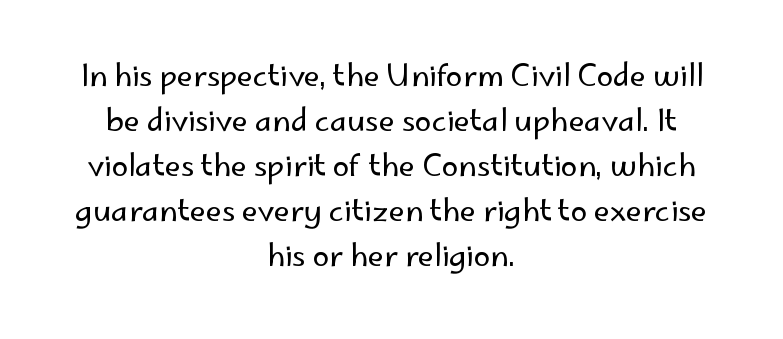
This sample uses plain, unmodified letter spacing. The cut favours lightness, reaching ordinary text weight at its darkest. This sample is center-justified, so both line endings float freely. Anything drawn beneath the words? Only blank space. Notice how the stems are strictly vertical — no italics here.
